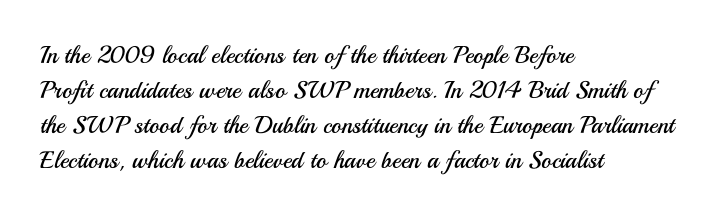
No word sits above an underline. The lines in this sample share a left origin and differ only in where they stop. Successive baselines arrive at the customary interval.
